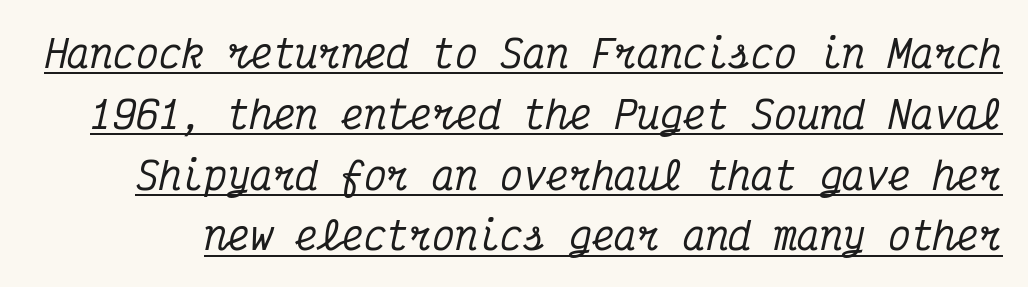
{"serif": "yes", "italic": "yes", "lean": "right", "slant_degrees": 12, "width": "condensed", "stroke_contrast": "medium", "x_height": "medium", "monospaced": "yes", "underline": "yes", "line_spacing": "normal", "line_spacing_ratio": 1.6, "letter_spacing": "normal", "letter_spacing_em": 0.0, "glyph_px": 38}
